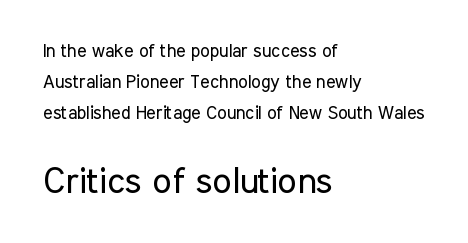
Line beginnings align vertically; line endings do not. The lettering stays uniformly vertical, giving the passage a roman look. Honestly, the letter spacing is just normal — you wouldn't notice it. You could not count columns in this text — the font is proportionally spaced. The strokes carry an ordinary text weight at most.
